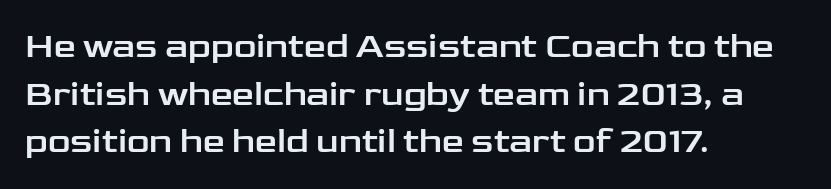
{"serif": "no", "italic": "no", "width": "wide", "stroke_contrast": "low", "x_height": "medium", "monospaced": "no", "underline": "no", "align": "left", "line_spacing": "normal", "line_spacing_ratio": 1.36, "letter_spacing": "normal", "letter_spacing_em": 0.0, "glyph_px": 35}
